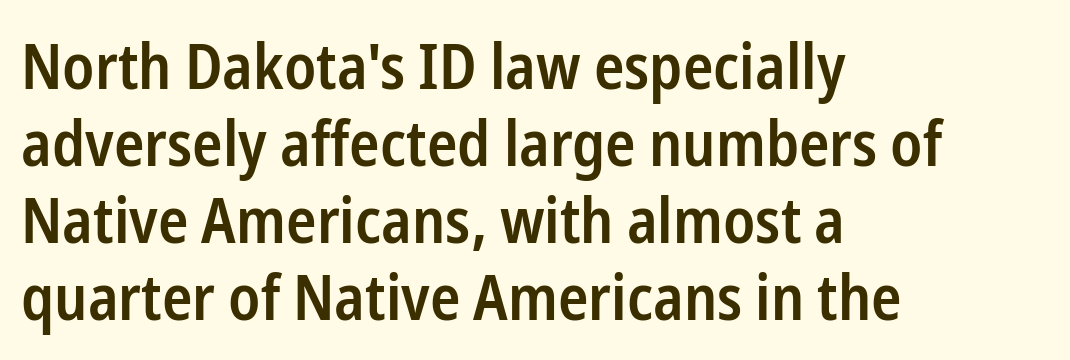
Q: Is the text bold? A: Semi-bold.
Q: Is the text italic (slanted)? A: No, it is upright.
Q: Is the typeface a serif or a sans-serif typeface? A: Sans-serif.
Q: Is the text underlined? A: No.
Q: How is the paragraph aligned? A: Left-aligned.
Q: Is the spacing between letters normal or unusually wide? A: Normal.
Q: Width (condensed, normal, or wide)? A: Condensed.
Q: Stroke contrast? A: Low.
Q: x-height? A: Medium.
Q: Monospaced? A: No.
